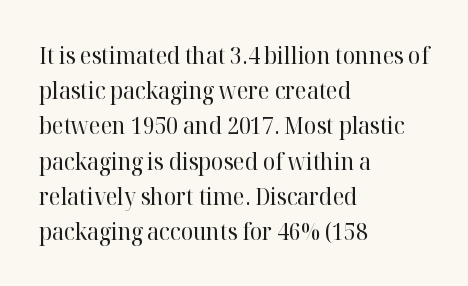
Q: Is the text bold? A: No.
Q: Is the text italic (slanted)? A: No, it is upright.
Q: Is the text underlined? A: No.
Q: How is the paragraph aligned? A: Left-aligned.
Q: Is the spacing between letters normal or unusually wide? A: Normal.
Q: Is the spacing between lines tight, normal or loose? A: Normal.
